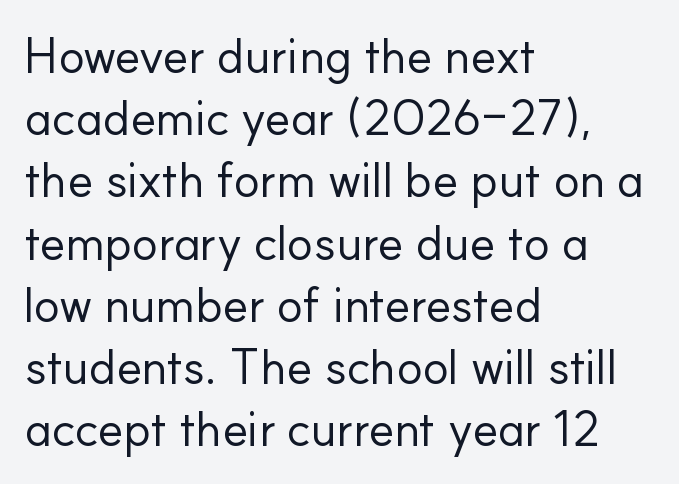
Q: Is the text bold? A: No.
Q: Is the text italic (slanted)? A: No, it is upright.
Q: Is the typeface a serif or a sans-serif typeface? A: Sans-serif.
Q: Is the text underlined? A: No.
Q: How is the paragraph aligned? A: Left-aligned.
Q: Is the spacing between letters normal or unusually wide? A: Normal.
Q: Is the spacing between lines tight, normal or loose? A: Normal.
Q: Width (condensed, normal, or wide)? A: Normal.
Q: Stroke contrast? A: Low.
Q: x-height? A: Small.
Q: Monospaced? A: No.
